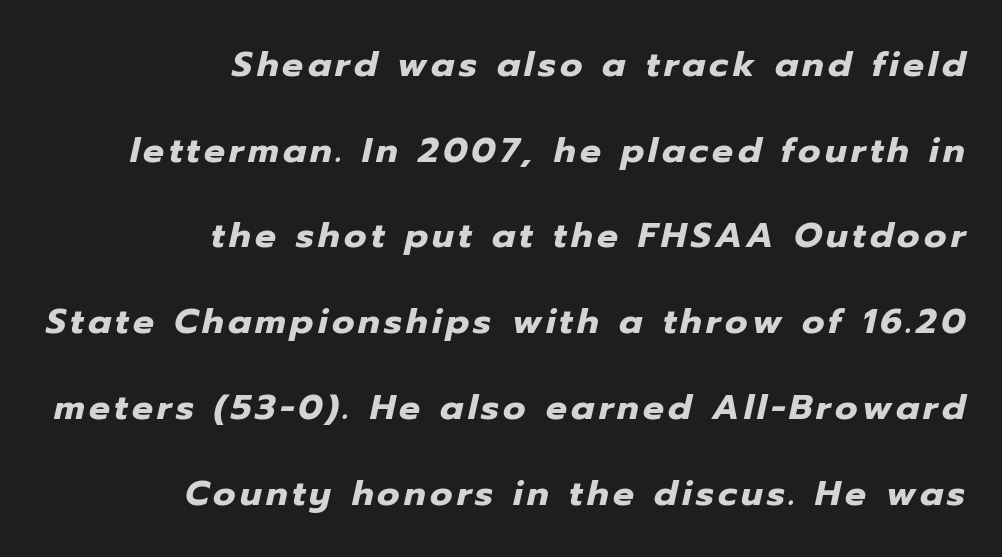
{"italic": "yes", "lean": "right", "slant_degrees": 12, "bold": "yes", "weight": "heavy", "width": "normal", "stroke_contrast": "low", "x_height": "medium", "monospaced": "no", "underline": "no", "align": "right", "line_spacing": "loose", "line_spacing_ratio": 2.45, "glyph_px": 35}
